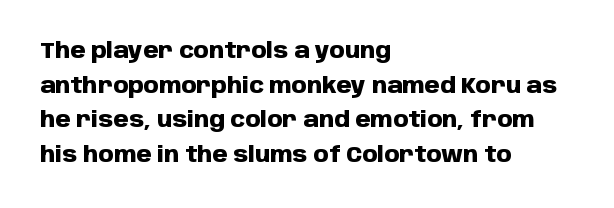
Q: Is the text bold? A: Yes.
Q: Is the text italic (slanted)? A: No, it is upright.
Q: Is the text underlined? A: No.
Q: How is the paragraph aligned? A: Left-aligned.
Q: Is the spacing between letters normal or unusually wide? A: Normal.
Q: Is the spacing between lines tight, normal or loose? A: Normal.
